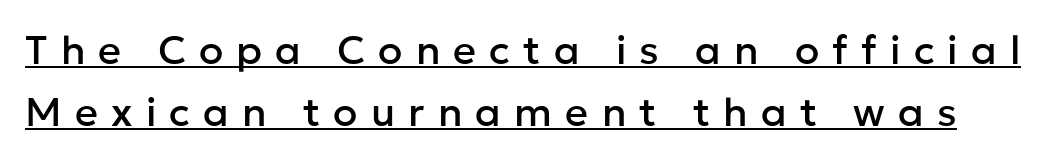
Q: Is the text italic (slanted)? A: No, it is upright.
Q: Is the typeface a serif or a sans-serif typeface? A: Sans-serif.
Q: Is the text underlined? A: Yes.
Q: Is the spacing between letters normal or unusually wide? A: Unusually wide.
Q: Is the spacing between lines tight, normal or loose? A: Normal.
Q: Width (condensed, normal, or wide)? A: Normal.
Q: Stroke contrast? A: Low.
Q: x-height? A: Medium.
Q: Monospaced? A: No.
